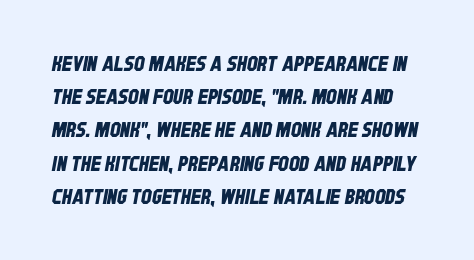
{"underline": "no", "line_spacing": "normal", "line_spacing_ratio": 1.58, "letter_spacing": "normal", "letter_spacing_em": 0.0, "glyph_px": 21}
